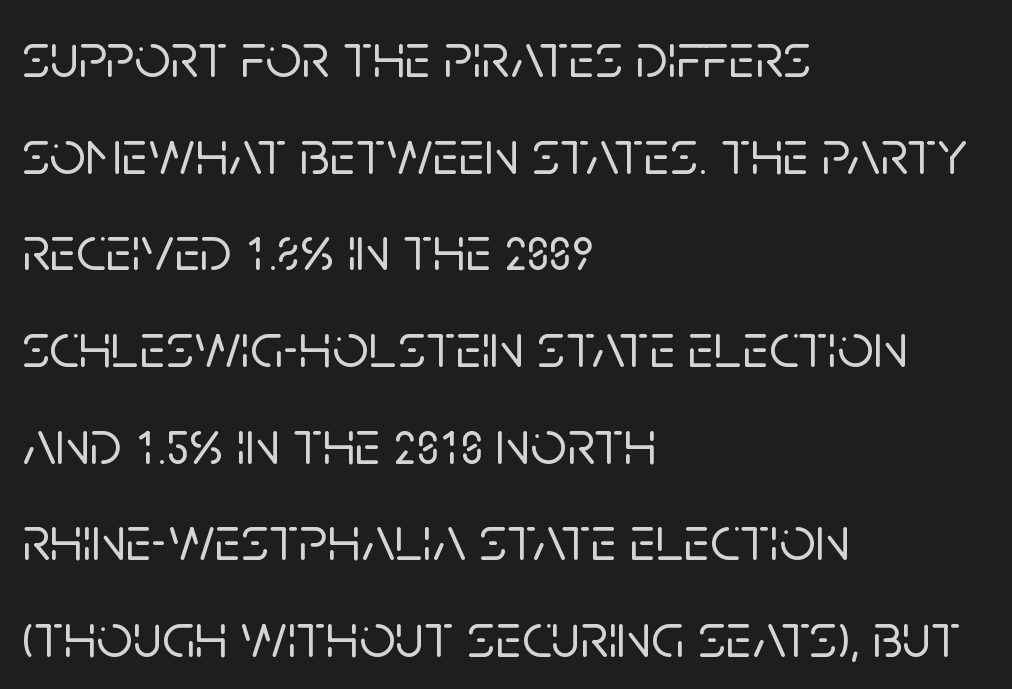
{"serif": "no", "italic": "no", "width": "normal", "stroke_contrast": "low", "x_height": "large", "monospaced": "no", "underline": "no", "align": "left", "line_spacing": "normal", "line_spacing_ratio": 1.51, "letter_spacing": "normal", "letter_spacing_em": 0.0, "glyph_px": 64}
